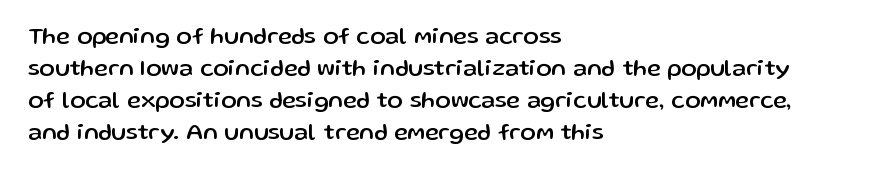
The image shows 23 px text type, upright; set left-aligned, normal line spacing (1.39x), normal letter spacing, not underlined.
